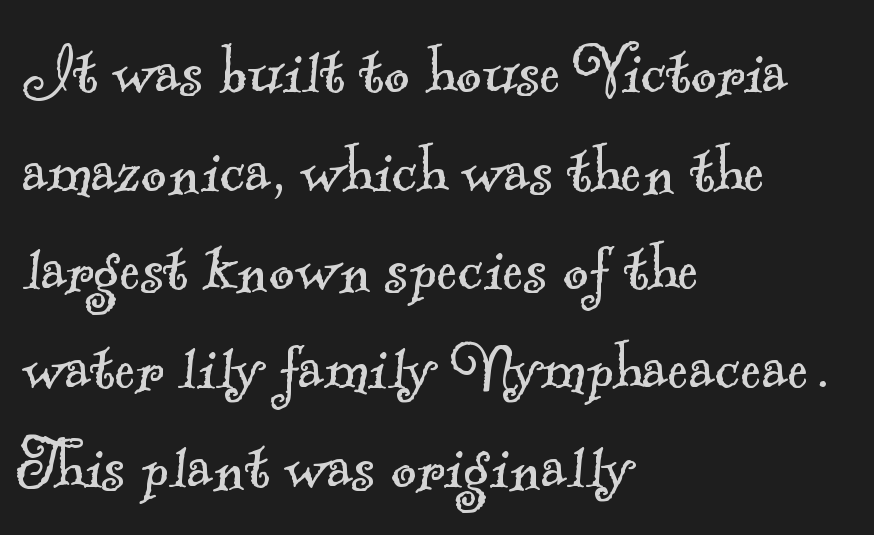
This block has exactly the height ordinary leading produces. Short and long lines alike share a common starting point at left. Each letter keeps its own natural width here, so spacing adapts to shape. Rule under the text: the space is simply empty.
